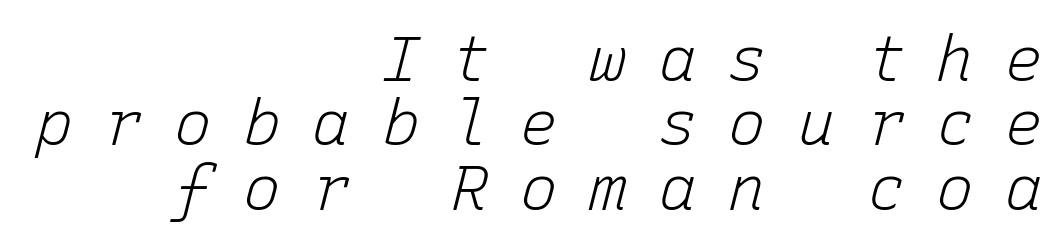
{"italic": "yes", "lean": "right", "slant_degrees": 15, "bold": "no", "weight": "light", "width": "normal", "stroke_contrast": "low", "x_height": "medium", "monospaced": "yes", "underline": "no", "align": "right", "line_spacing": "tight", "line_spacing_ratio": 1.02, "letter_spacing": "wide", "letter_spacing_em": 0.5, "glyph_px": 63}
